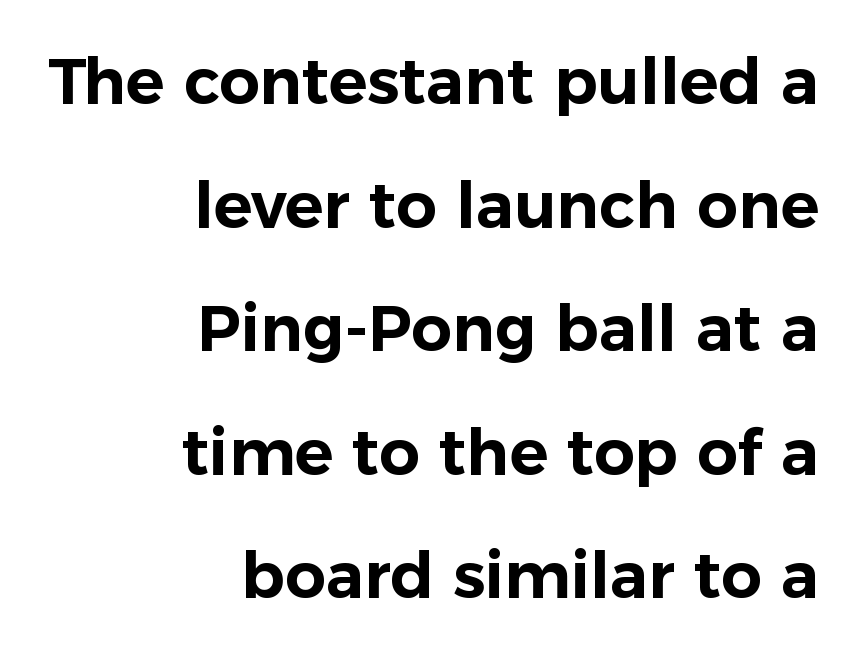
Q: Is the text italic (slanted)? A: No, it is upright.
Q: Is the typeface a serif or a sans-serif typeface? A: Sans-serif.
Q: Is the text underlined? A: No.
Q: How is the paragraph aligned? A: Right-aligned.
Q: Is the spacing between letters normal or unusually wide? A: Normal.
Q: Is the spacing between lines tight, normal or loose? A: Loose.
Q: Width (condensed, normal, or wide)? A: Normal.
Q: Stroke contrast? A: Low.
Q: x-height? A: Medium.
Q: Monospaced? A: No.
